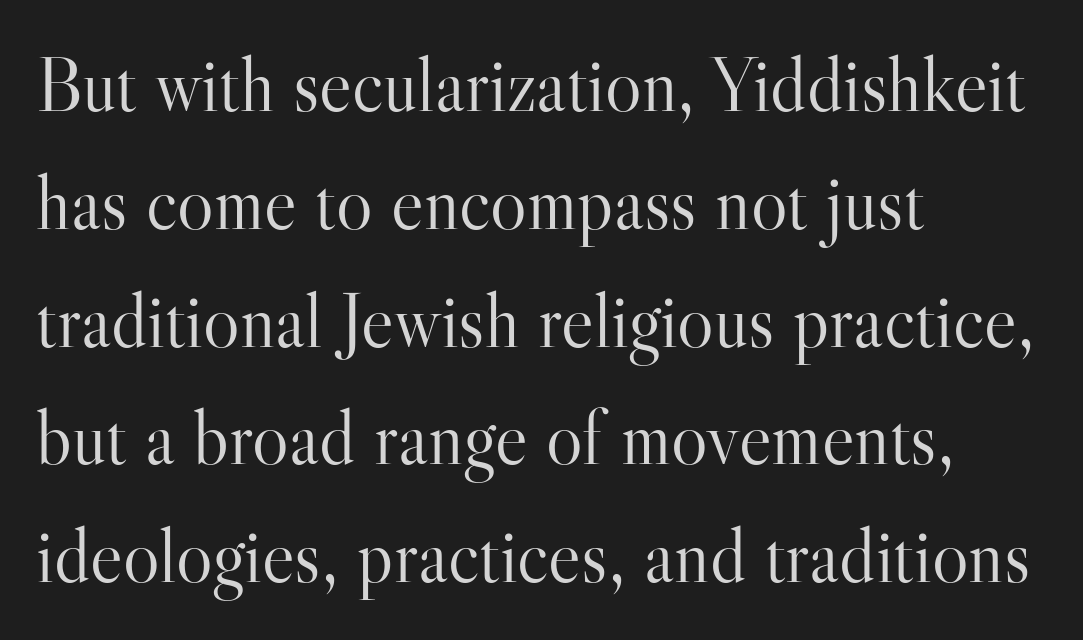
Q: Is the text bold? A: No.
Q: Is the text italic (slanted)? A: No, it is upright.
Q: Is the typeface a serif or a sans-serif typeface? A: Serif.
Q: Is the text underlined? A: No.
Q: How is the paragraph aligned? A: Left-aligned.
Q: Is the spacing between letters normal or unusually wide? A: Normal.
Q: Is the spacing between lines tight, normal or loose? A: Normal.
Q: Width (condensed, normal, or wide)? A: Normal.
Q: Stroke contrast? A: High.
Q: x-height? A: Small.
Q: Monospaced? A: No.
